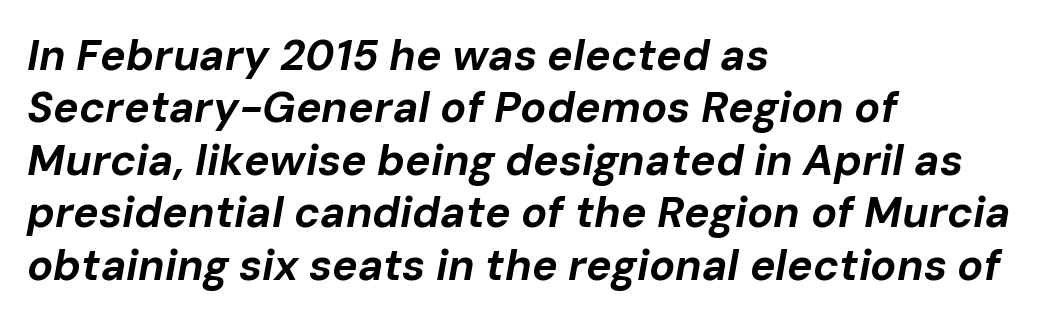
The image shows 43 px bold type, italic (leaning right); set left-aligned, line spacing 1.22x, normal letter spacing, not underlined; low stroke contrast and a medium x-height.
